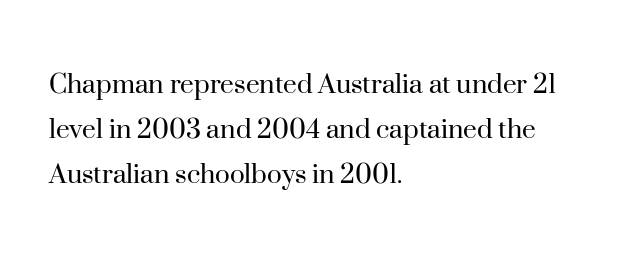
Letters have the restrained weight of plain body copy at most. Observe the ordinary spacing: letters are neighbours, not strangers. Teacher's note: observe the even left margin — that is flush-left alignment. The letters carry serifs — small finishing strokes at the ends of their stems. Tall strokes in this sample are plumb rather than angled. Descender tails drop into unmarked territory.
